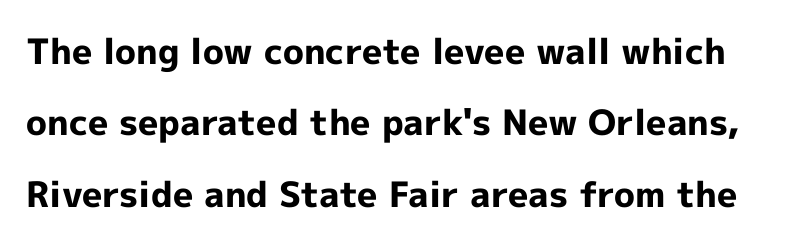
The image shows 35 px bold sans-serif type, upright; set loose line spacing (2.04x), normal letter spacing, not underlined; a medium x-height.
